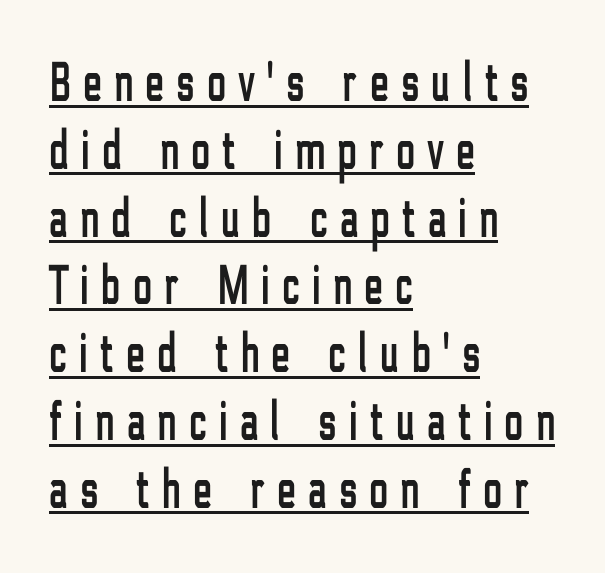
A baseline rule has been typeset under these characters. Every character sits straight up, as roman type does. The designer went with a sans here, leaving each stem footless. The lines in this sample share a left origin and differ only in where they stop.
